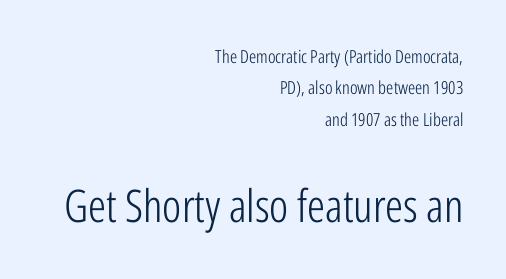
The passage shown has conventional tracking throughout. One-word summary of the alignment: right. The strokes carry an ordinary text weight at most. The zone under the glyphs is completely vacant. Style check: upright. Top chunk: small. Bottom chunk: large.
